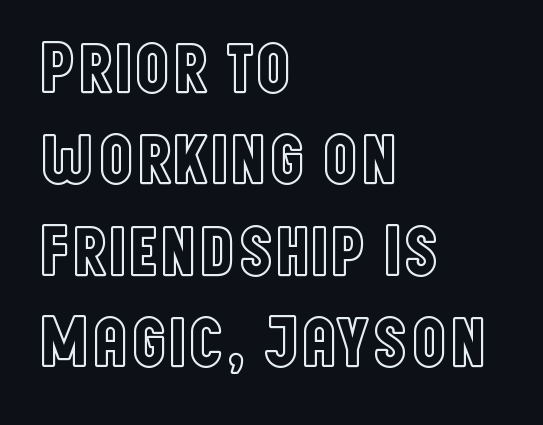
These lines are set flush left with a ragged right edge. Vertically, the passage feels balanced, rows spaced as you'd expect. Do the characters align in a grid? No, the font is proportional. Does the lettering tilt? It doesn't — this is upright. Compared with typical body copy, the letter spacing here is the same. Nobody drew a line under any word here.
